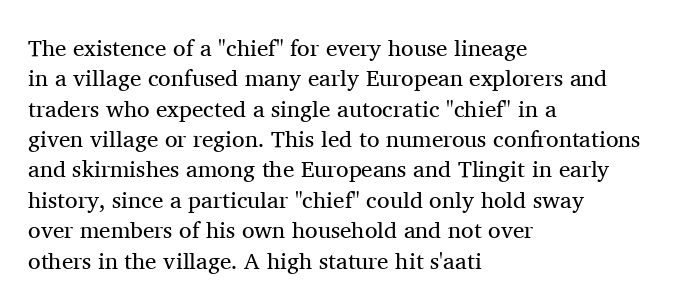
{"italic": "no", "bold": "no", "underline": "no", "align": "left", "line_spacing": "normal", "line_spacing_ratio": 1.32, "letter_spacing": "normal", "letter_spacing_em": 0.0, "glyph_px": 23}
